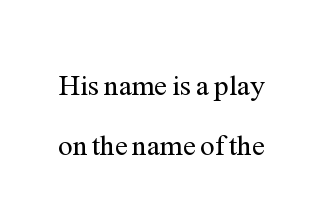
The image shows 29 px regular-weight serif type, upright; set loose line spacing (2.08x), normal letter spacing, not underlined; medium stroke contrast and a medium x-height.
